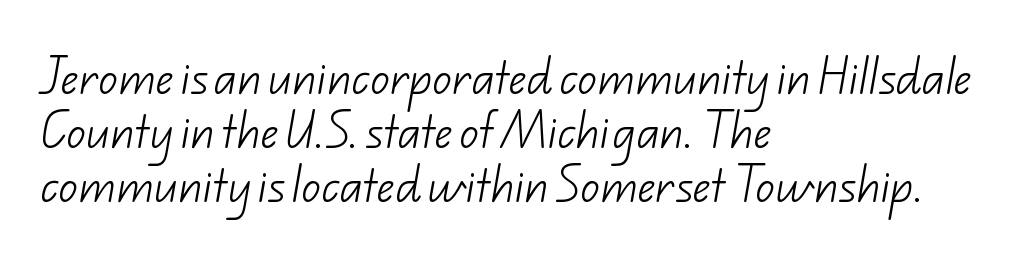
Q: Is the text bold? A: No.
Q: Is the typeface a serif or a sans-serif typeface? A: Sans-serif.
Q: Is the text underlined? A: No.
Q: How is the paragraph aligned? A: Left-aligned.
Q: Is the spacing between letters normal or unusually wide? A: Normal.
Q: Is the spacing between lines tight, normal or loose? A: Normal.
Q: Width (condensed, normal, or wide)? A: Normal.
Q: Stroke contrast? A: Low.
Q: x-height? A: Small.
Q: Monospaced? A: No.
